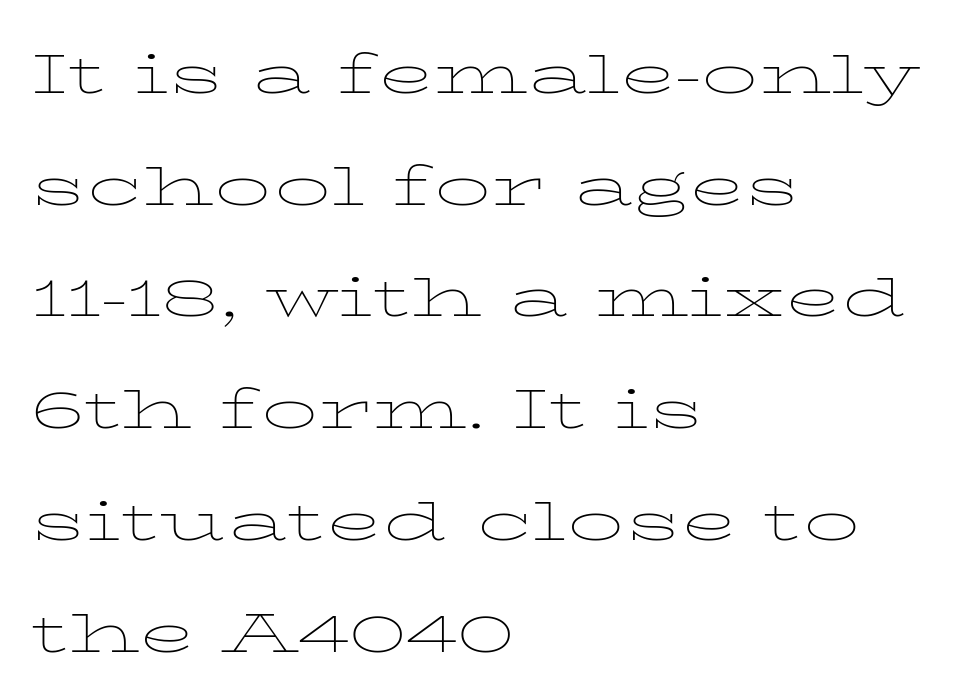
The image shows 74 px thin, wide type, upright; set left-aligned, normal line spacing (1.51x), normal letter spacing, not underlined; low stroke contrast and a medium x-height.
